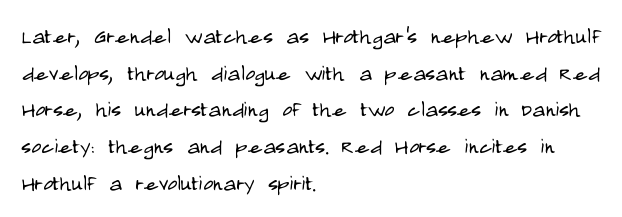
Reading down the block, your eye returns to a fixed left position each line. Do the letters lean? They stand straight. The strip under each line holds only bare page. Bold? No — there's no thickening of the strokes. Line spacing here is normal. Glyph-to-glyph distance matches everyday printed text.
